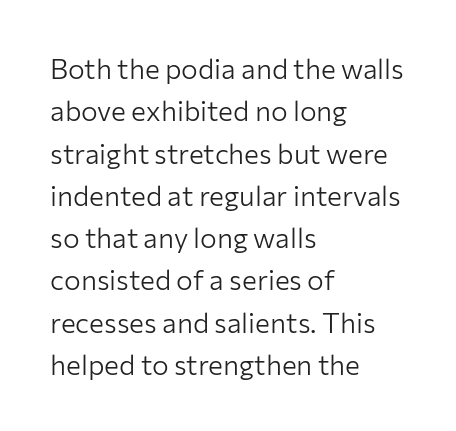
In CSS terms this would be text-align: left. Beneath every word, the page is bare. Between one letter and the next there's only the usual sliver of space. A typesetter would call this proportional, since set widths differ per character. Letterform terminals end flat and unadorned throughout the passage.
